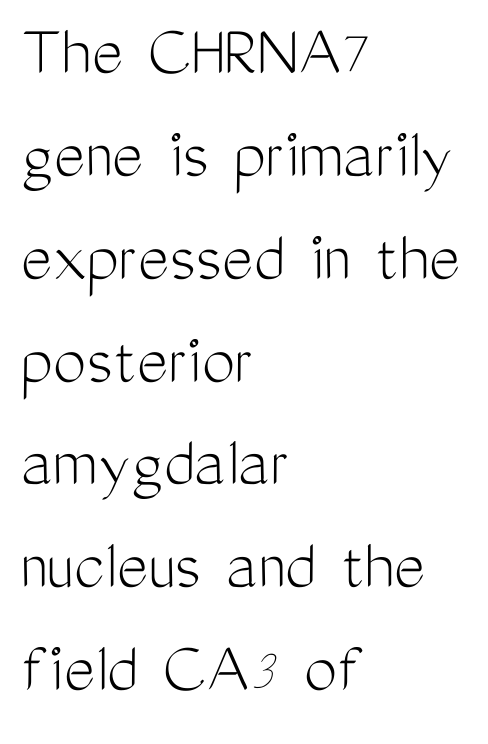
Stem width sits at or under what a default text font uses. Lines of text with bare space underneath. The lines in this sample share a left origin and differ only in where they stop. A normal amount of white space separates one row of letters from the next. This is sans-serif lettering, the kind often seen on screens and signage. Italic? Not at all — the glyphs are vertical.
